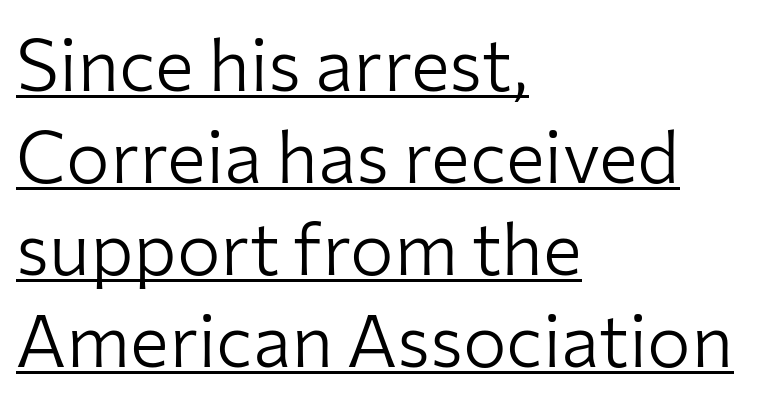
The image shows 73 px light sans-serif type, upright; set left-aligned, normal line spacing (1.26x), normal letter spacing, underlined; low stroke contrast and a medium x-height.
